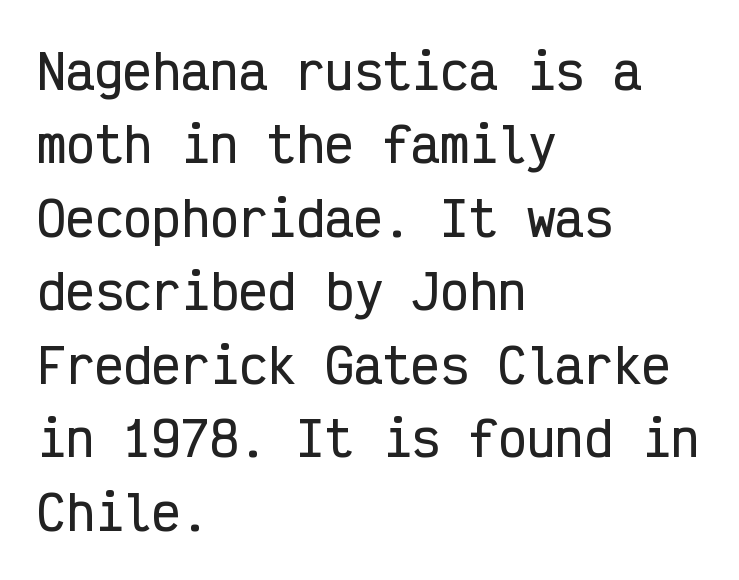
The rendering uses typewriter-style spacing with identical character cells. Font category for this specimen: sans-serif. Descender tails drop into unmarked territory. Every row of glyphs begins at an identical x-position on the left. Notice how the stems are strictly vertical — no italics here. Default kerning and tracking; the words read as compact shapes.
